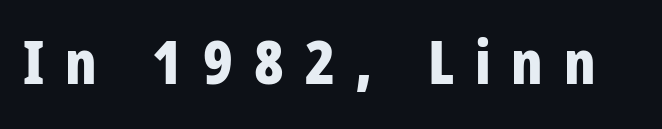
This rendering employs a face without finishing strokes, i.e., a sans-serif. Spacing verdict: proportional, widths tailored to each character. There is plenty of visible air inserted between adjacent glyphs. Stroke thickness is high; the sample reads as a true bold.
